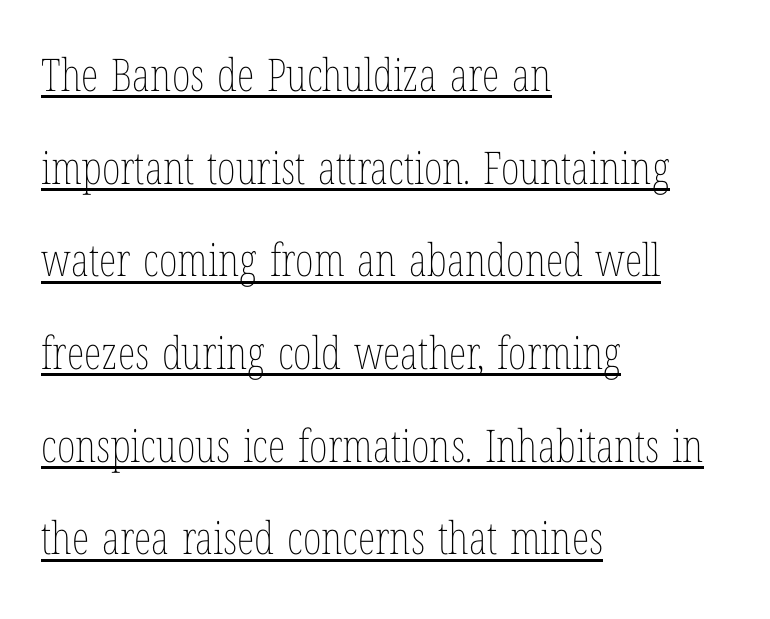
Q: Is the text bold? A: No.
Q: Is the text italic (slanted)? A: No, it is upright.
Q: Is the text underlined? A: Yes.
Q: How is the paragraph aligned? A: Left-aligned.
Q: Is the spacing between letters normal or unusually wide? A: Normal.
Q: Is the spacing between lines tight, normal or loose? A: Loose.
Q: Width (condensed, normal, or wide)? A: Condensed.
Q: Stroke contrast? A: Low.
Q: x-height? A: Medium.
Q: Monospaced? A: No.
